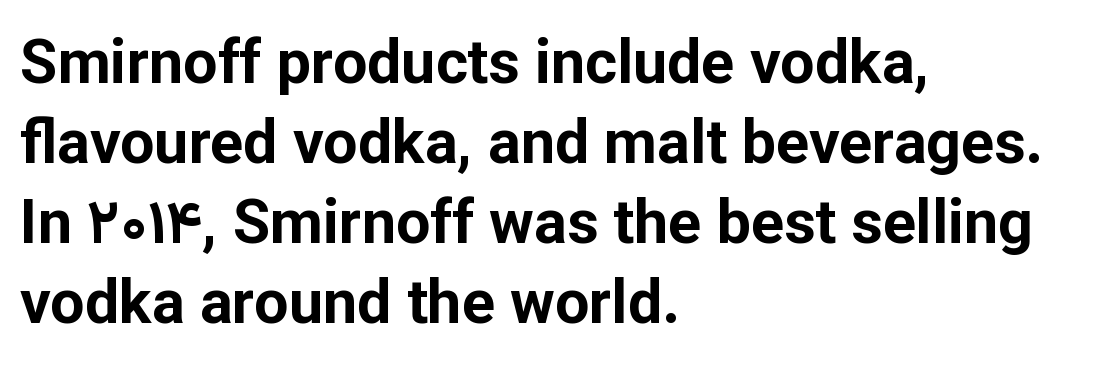
The image shows 61 px bold sans-serif type, upright; set left-aligned, normal line spacing (1.31x), normal letter spacing, not underlined; low stroke contrast and a medium x-height.
